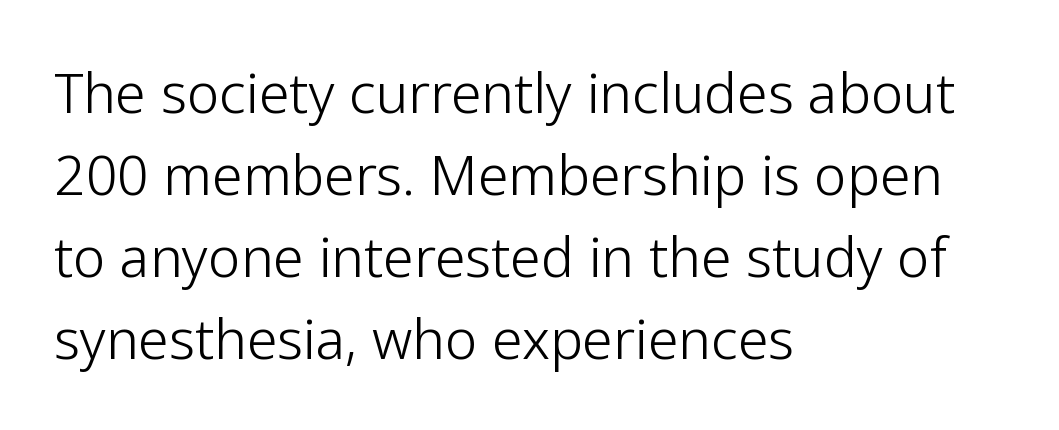
The image shows 55 px light sans-serif type, upright; set left-aligned, normal line spacing (1.49x), normal letter spacing, not underlined; low stroke contrast and a medium x-height.
